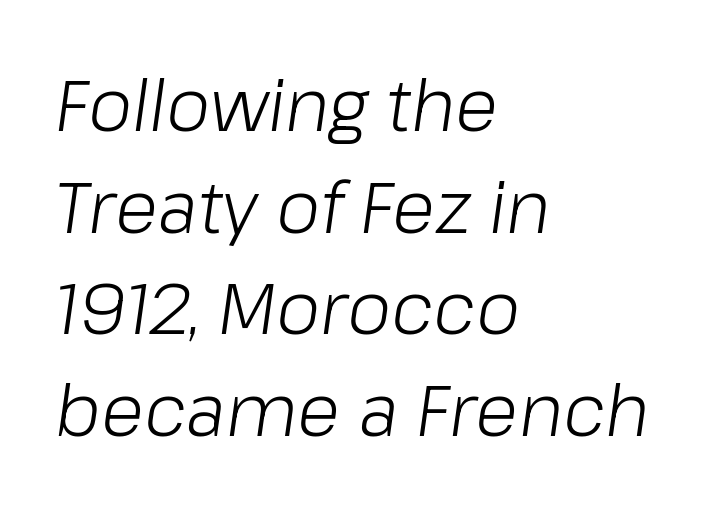
Q: Is the text bold? A: No.
Q: Is the text italic (slanted)? A: Yes, it leans right by about 8 degrees.
Q: Is the text underlined? A: No.
Q: How is the paragraph aligned? A: Left-aligned.
Q: Is the spacing between letters normal or unusually wide? A: Normal.
Q: Is the spacing between lines tight, normal or loose? A: Normal.
Q: Width (condensed, normal, or wide)? A: Normal.
Q: Stroke contrast? A: Low.
Q: x-height? A: Medium.
Q: Monospaced? A: No.
